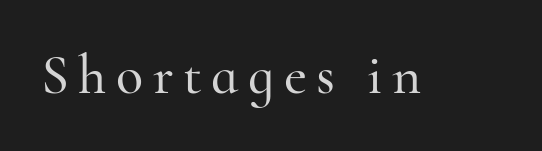
The image shows 56 px serif type, upright; set not underlined; high stroke contrast and a small x-height.
